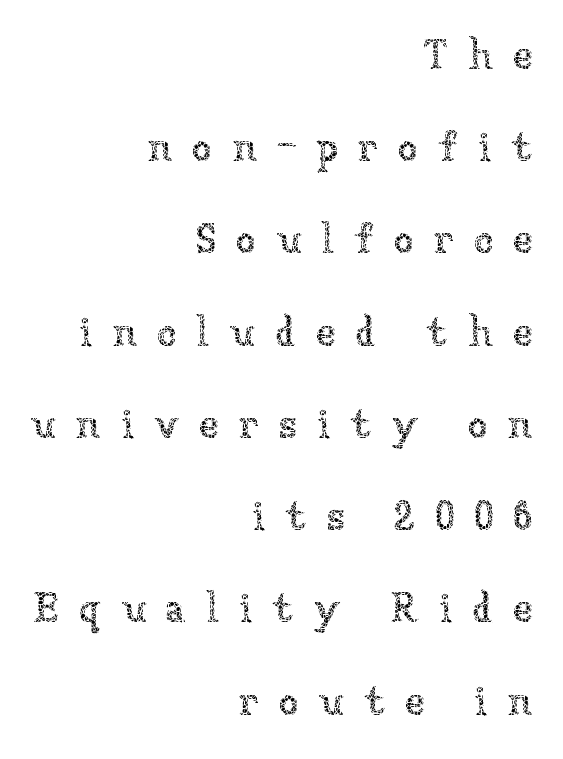
Q: Is the text bold? A: No.
Q: Is the text italic (slanted)? A: No, it is upright.
Q: Is the text underlined? A: No.
Q: How is the paragraph aligned? A: Right-aligned.
Q: Is the spacing between letters normal or unusually wide? A: Unusually wide.
Q: Is the spacing between lines tight, normal or loose? A: Loose.
Q: Width (condensed, normal, or wide)? A: Normal.
Q: Stroke contrast? A: Low.
Q: x-height? A: Medium.
Q: Monospaced? A: No.
